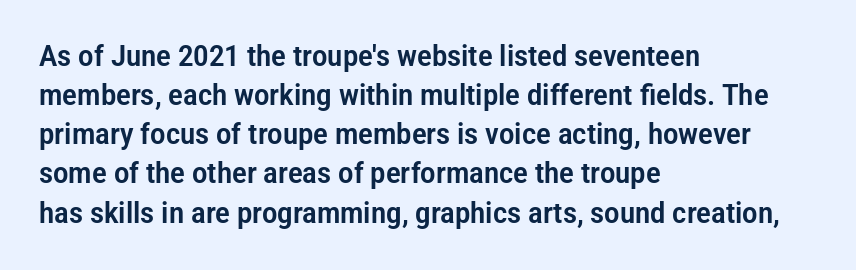
The image shows 29 px condensed sans-serif type, upright; set left-aligned, normal line spacing (1.35x), normal letter spacing, not underlined; low stroke contrast and a medium x-height.
